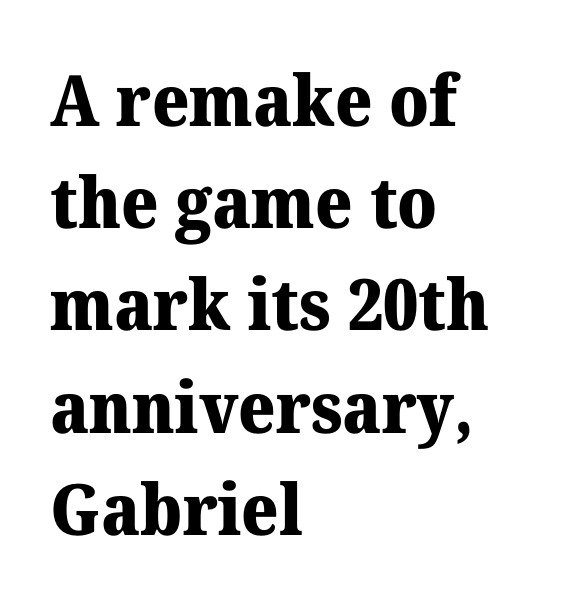
Q: Is the text bold? A: Yes.
Q: Is the text italic (slanted)? A: No, it is upright.
Q: Is the typeface a serif or a sans-serif typeface? A: Serif.
Q: Is the text underlined? A: No.
Q: How is the paragraph aligned? A: Left-aligned.
Q: Is the spacing between letters normal or unusually wide? A: Normal.
Q: Is the spacing between lines tight, normal or loose? A: Normal.
Q: Width (condensed, normal, or wide)? A: Normal.
Q: Stroke contrast? A: Medium.
Q: x-height? A: Medium.
Q: Monospaced? A: No.
